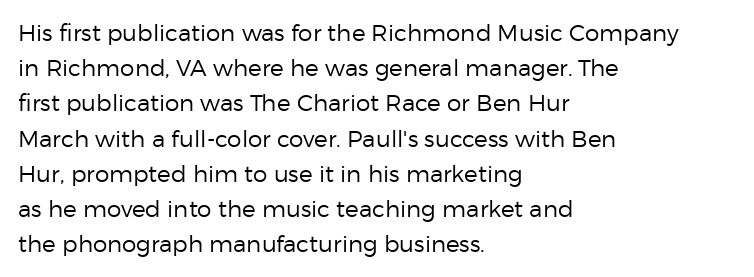
A typesetter would call this leading conventional body-copy spacing. Casual observation: everything's shoved over to the left. Counters stay open thanks to moderate or lighter strokes. The lettering stays uniformly vertical, giving the passage a roman look. No extra tracking has been applied to these lines. The gap between lines stays unmarked.
